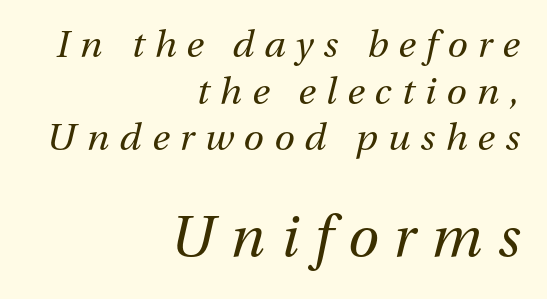
The image shows 56 px regular-weight type, italic (leaning right); set right-aligned, normal line spacing (1.26x), unusually wide letter spacing (+0.28 em), not underlined; the second (bottom) block is 1.51x larger; medium stroke contrast and a medium x-height.
